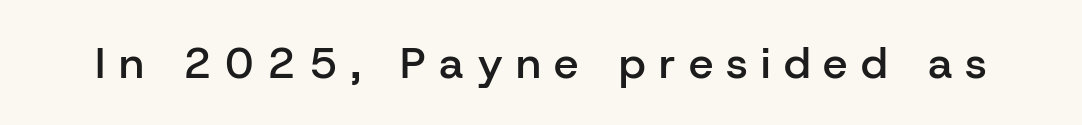
{"serif": "no", "italic": "no", "bold": "semi", "weight": "semibold", "width": "normal", "stroke_contrast": "low", "x_height": "medium", "monospaced": "no", "underline": "no", "letter_spacing": "wide", "letter_spacing_em": 0.3, "glyph_px": 44}
